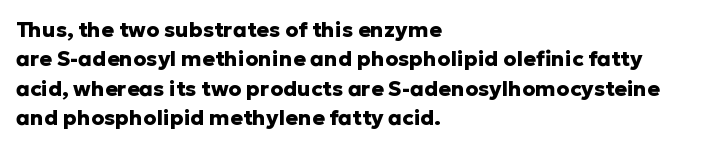
The image shows 21 px bold type, upright; set left-aligned, normal line spacing (1.4x), normal letter spacing, not underlined.
